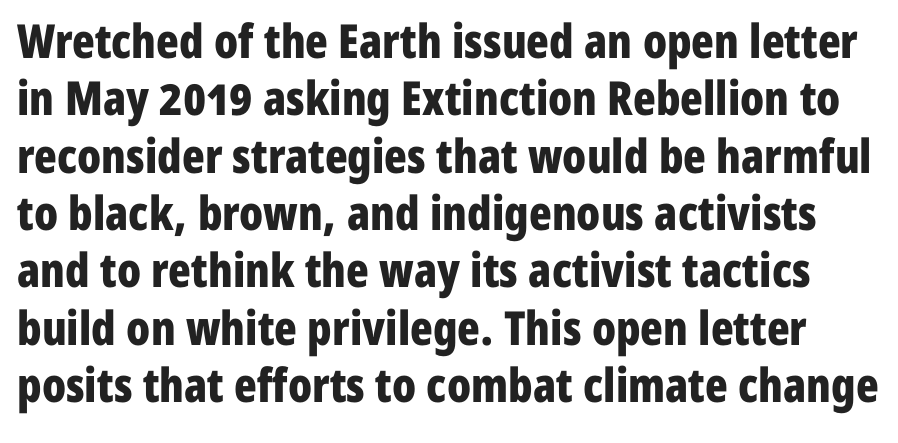
{"serif": "no", "italic": "no", "bold": "yes", "weight": "bold", "width": "condensed", "stroke_contrast": "low", "x_height": "medium", "monospaced": "no", "underline": "no", "line_spacing_ratio": 1.22, "letter_spacing": "normal", "letter_spacing_em": 0.0, "glyph_px": 47}
